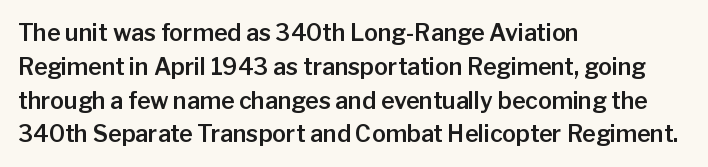
Left-aligned paragraph, ragged on the right. Compared with typical body copy, the letter spacing here is the same. A roman cut, with each character standing at attention. Baseline-to-baseline distance is the conventional proportion of letter height. The string is rendered with underlining switched off.
